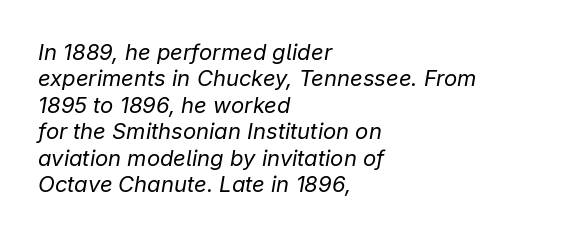
{"italic": "yes", "lean": "right", "slant_degrees": 9, "bold": "no", "underline": "no", "align": "left", "line_spacing_ratio": 1.2, "letter_spacing": "normal", "letter_spacing_em": 0.0, "glyph_px": 22}
